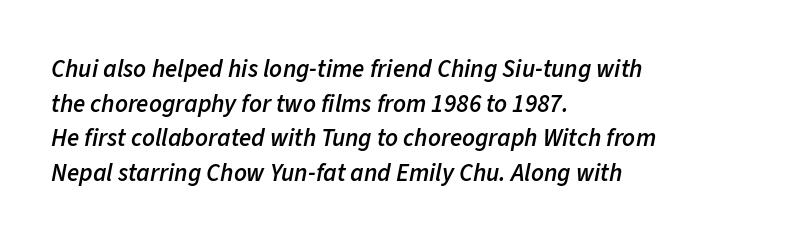
All the whitespace from short lines collects on the right. The rendering keeps characters at their native spacing. The typesetting leans somewhat heavy: a semibold. A clean baseline with only descenders dipping below it. Every character sits at an angle, as italics do. In terms of leading, this rendering sits right in the middle.
